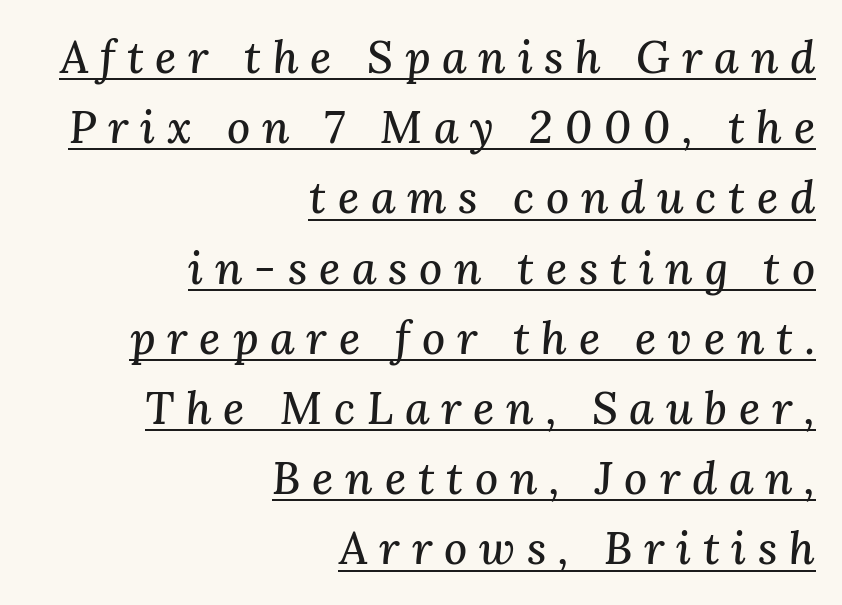
{"serif": "yes", "italic": "yes", "lean": "right", "slant_degrees": 3, "width": "normal", "stroke_contrast": "medium", "x_height": "medium", "monospaced": "no", "underline": "yes", "align": "right", "line_spacing": "normal", "line_spacing_ratio": 1.56, "letter_spacing": "wide", "letter_spacing_em": 0.26, "glyph_px": 45}
